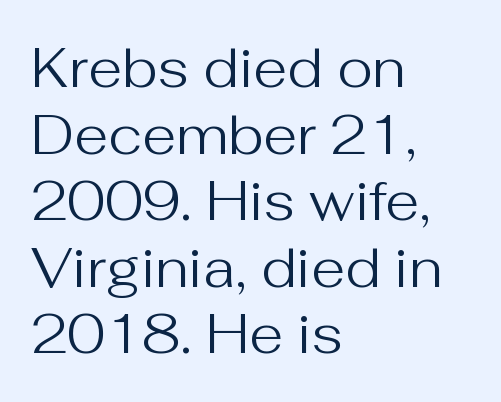
The image shows 55 px regular-weight sans-serif type, upright; set left-aligned, line spacing 1.21x, normal letter spacing, not underlined; medium stroke contrast and a medium x-height.
